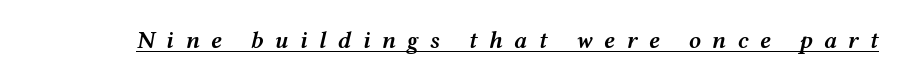
The image shows 24 px text type, italic (leaning right); set unusually wide letter spacing (+0.47 em), underlined.
